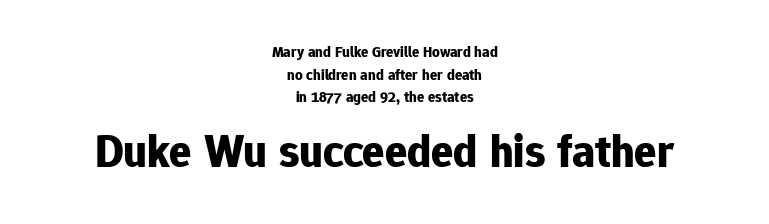
The image shows 46 px bold sans-serif type, upright; set centered, normal line spacing (1.51x), normal letter spacing, not underlined; the second (bottom) block is 3.07x larger; low stroke contrast and a medium x-height.
